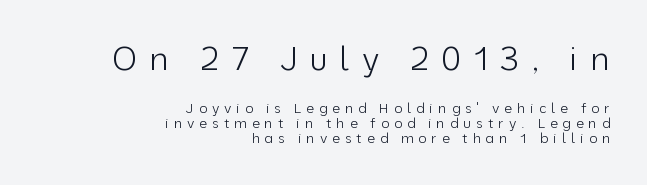
The image shows 33 px light sans-serif type, upright; set right-aligned, tight line spacing (1.08x), unusually wide letter spacing (+0.35 em), not underlined; the first (top) block is 2.36x larger; low stroke contrast and a medium x-height.
